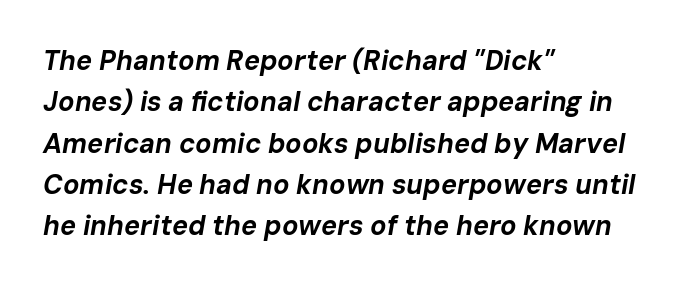
Descender tails drop into unmarked territory. The face used here is rendered with its standard letterfit. The paragraph shown leans on its left margin. The block of text has a typical density, with ordinary space between rows.
